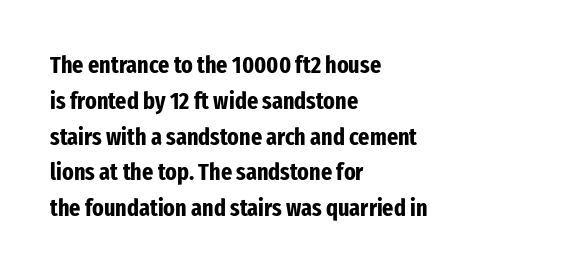
Italic: no, the glyphs are upright roman. Reading down the column, the eye jumps a familiar distance to each next line. Each row of text sits above clean, open space. Chunky letters — that's bold for sure.
